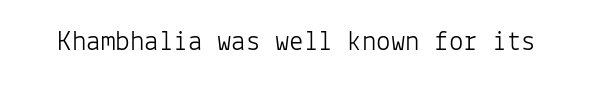
Q: Is the text bold? A: No.
Q: Is the text italic (slanted)? A: No, it is upright.
Q: Is the typeface a serif or a sans-serif typeface? A: Sans-serif.
Q: Is the text underlined? A: No.
Q: Is the spacing between letters normal or unusually wide? A: Normal.
Q: Width (condensed, normal, or wide)? A: Normal.
Q: Stroke contrast? A: Low.
Q: x-height? A: Medium.
Q: Monospaced? A: Yes.
